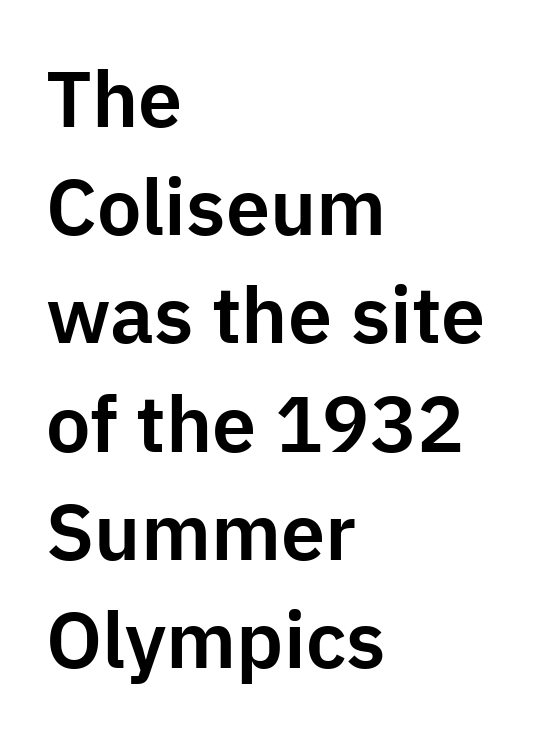
The image shows 79 px sans-serif type, upright; set left-aligned, normal line spacing (1.37x), normal letter spacing, not underlined; low stroke contrast and a medium x-height.
